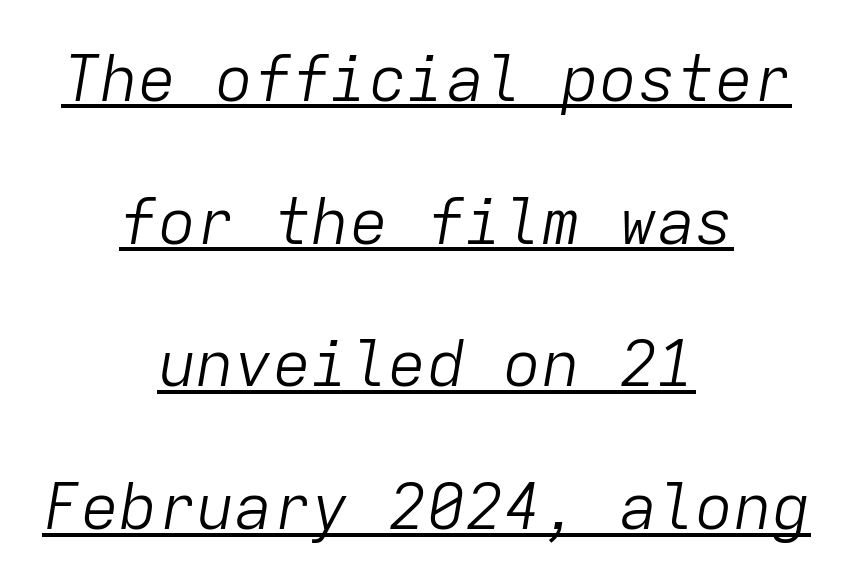
{"italic": "yes", "lean": "right", "slant_degrees": 9, "bold": "no", "weight": "light", "width": "normal", "stroke_contrast": "low", "x_height": "medium", "monospaced": "yes", "underline": "yes", "align": "center", "line_spacing": "loose", "line_spacing_ratio": 2.23, "letter_spacing": "normal", "letter_spacing_em": 0.0, "glyph_px": 64}
